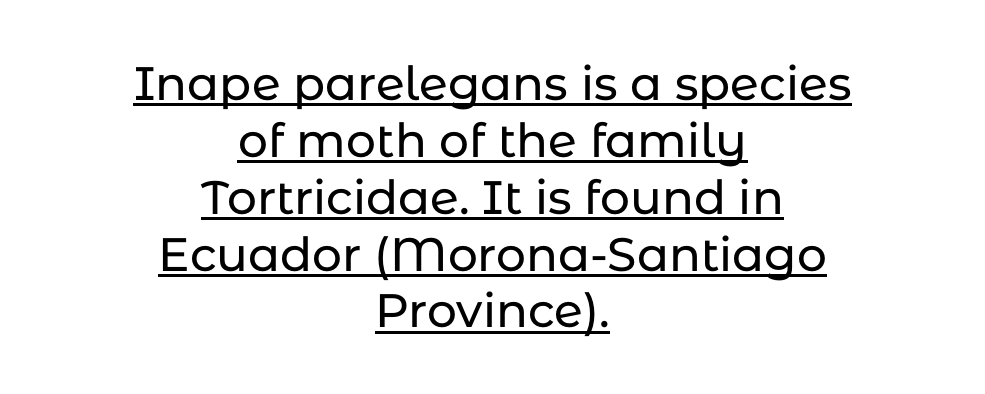
The sample's only ornament is a line tracing under the words. A roman cut, with each character standing at attention. The compositor balanced each line on the midline. Default kerning and tracking; the words read as compact shapes. In terms of letterform style, serifs are entirely absent.
